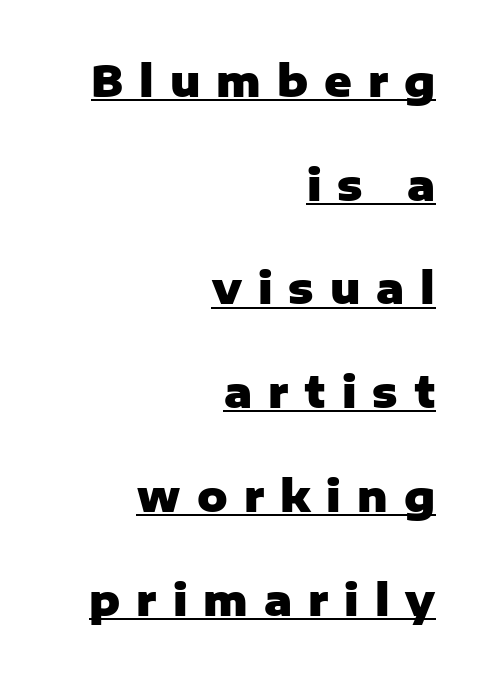
Q: Is the text bold? A: Yes.
Q: Is the text italic (slanted)? A: No, it is upright.
Q: Is the typeface a serif or a sans-serif typeface? A: Sans-serif.
Q: Is the text underlined? A: Yes.
Q: How is the paragraph aligned? A: Right-aligned.
Q: Is the spacing between letters normal or unusually wide? A: Unusually wide.
Q: Is the spacing between lines tight, normal or loose? A: Loose.
Q: Width (condensed, normal, or wide)? A: Normal.
Q: Stroke contrast? A: Low.
Q: x-height? A: Medium.
Q: Monospaced? A: No.
